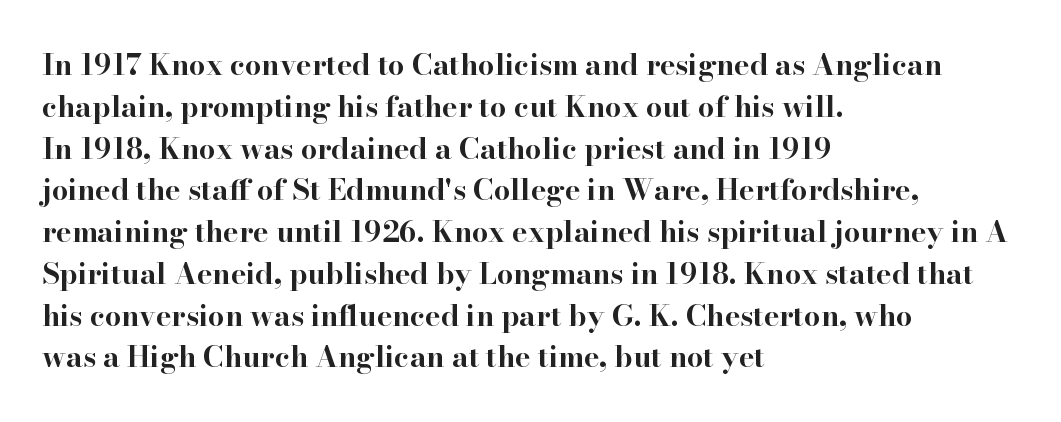
The image shows 29 px bold, wide serif type, upright; set left-aligned, normal line spacing (1.44x), normal letter spacing, not underlined; high stroke contrast and a small x-height.
